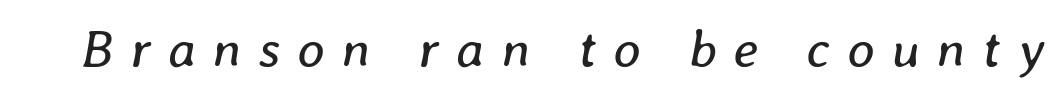
The image shows 53 px regular-weight type, italic (leaning right); set unusually wide letter spacing (+0.32 em), not underlined; low stroke contrast and a medium x-height.
